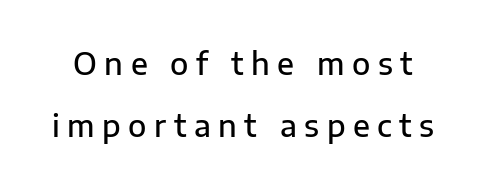
What stands out about the letter spacing? Its width — letters are far apart. The space directly below the letters is spotless. Tall strokes in this sample are plumb rather than angled. The passage shown is typeset with a sans-serif family.
